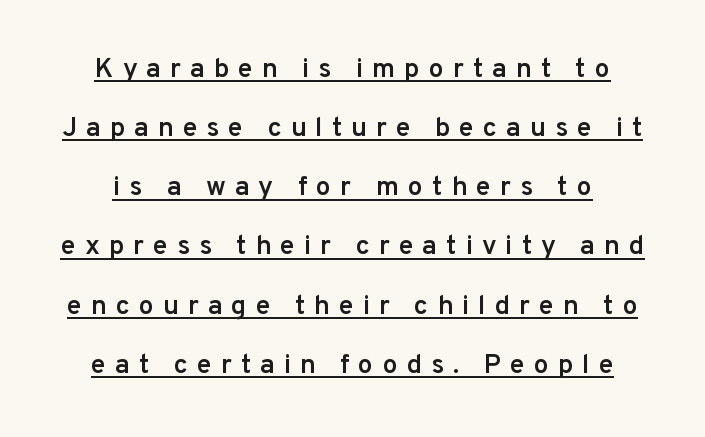
You could only call the tracking loose — the letters float apart. Does the weight exceed regular? Yes, but only to semibold. The lines are spread far apart with generous leading. It's the straight-up-and-down kind of type.
